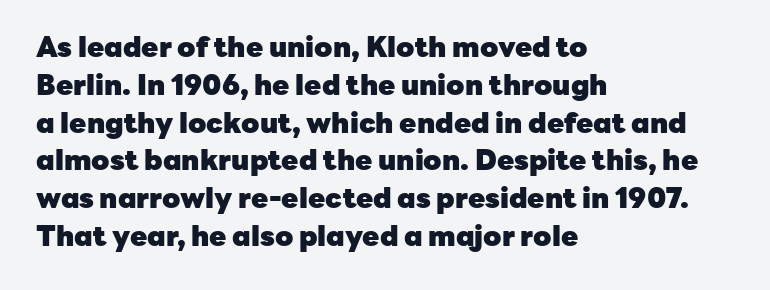
Q: Is the text bold? A: Yes.
Q: Is the text italic (slanted)? A: No, it is upright.
Q: Is the typeface a serif or a sans-serif typeface? A: Sans-serif.
Q: Is the text underlined? A: No.
Q: How is the paragraph aligned? A: Left-aligned.
Q: Is the spacing between letters normal or unusually wide? A: Normal.
Q: Is the spacing between lines tight, normal or loose? A: Normal.
Q: Width (condensed, normal, or wide)? A: Normal.
Q: Stroke contrast? A: Low.
Q: x-height? A: Medium.
Q: Monospaced? A: No.
